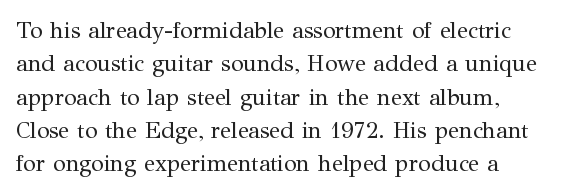
The image shows 23 px text type, upright; set normal line spacing (1.45x), normal letter spacing, not underlined.
